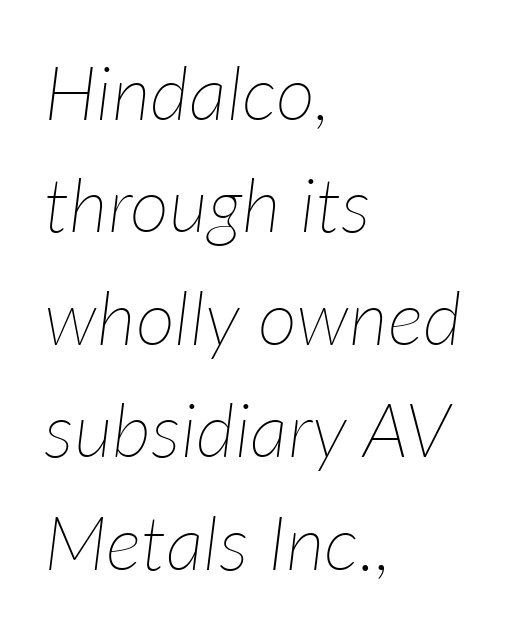
{"italic": "yes", "lean": "right", "slant_degrees": 7, "bold": "no", "weight": "thin", "width": "normal", "stroke_contrast": "low", "x_height": "medium", "monospaced": "no", "underline": "no", "align": "left", "line_spacing": "normal", "line_spacing_ratio": 1.48, "letter_spacing": "normal", "letter_spacing_em": 0.0, "glyph_px": 76}
